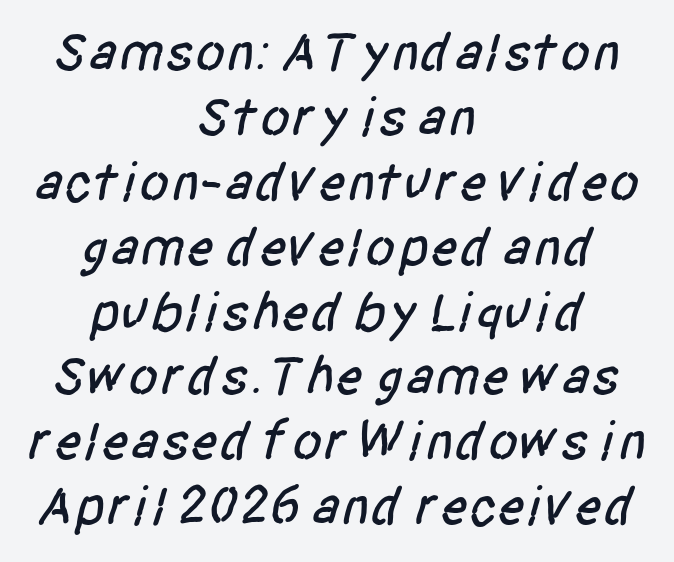
The designer went with a sans here, leaving each stem footless. The passage is arranged like a title page — every line centered. The foot of each line stays bare and open. Here the designer chose a conventional face with non-uniform glyph widths. Between one letter and the next there's only the usual sliver of space.
